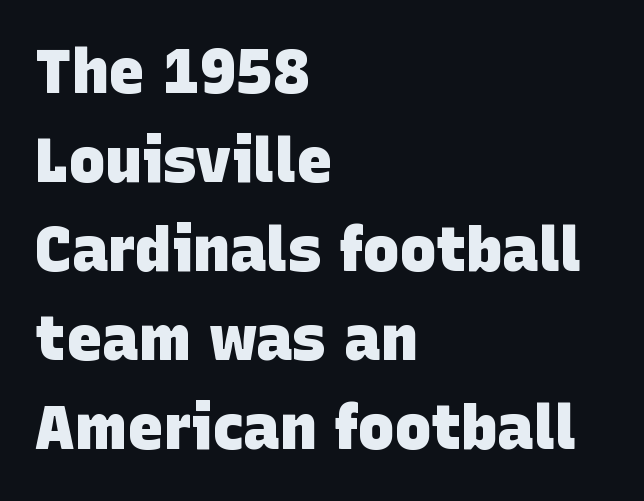
Whoever set this chose a conventional vertical rhythm. Here the designer chose a conventional face with non-uniform glyph widths. Beneath every word, the page is bare. This sample is left-justified, so line endings fall wherever the words run out. Font category for this specimen: sans-serif. The rendering keeps characters at their native spacing.
